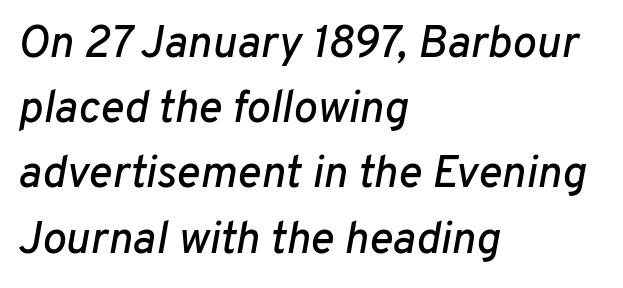
The image shows 45 px text type, italic (leaning right); set left-aligned, normal line spacing (1.45x), normal letter spacing, not underlined; low stroke contrast and a medium x-height.
